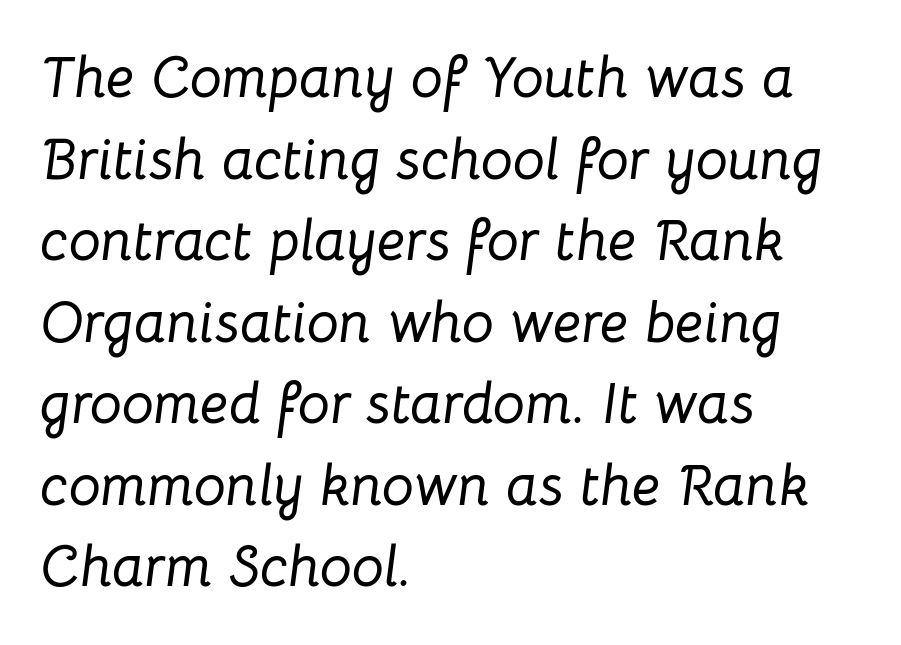
Q: Is the text italic (slanted)? A: Yes, it leans right by about 8 degrees.
Q: Is the text underlined? A: No.
Q: How is the paragraph aligned? A: Left-aligned.
Q: Is the spacing between letters normal or unusually wide? A: Normal.
Q: Is the spacing between lines tight, normal or loose? A: Normal.
Q: Width (condensed, normal, or wide)? A: Normal.
Q: Stroke contrast? A: Low.
Q: x-height? A: Medium.
Q: Monospaced? A: No.
